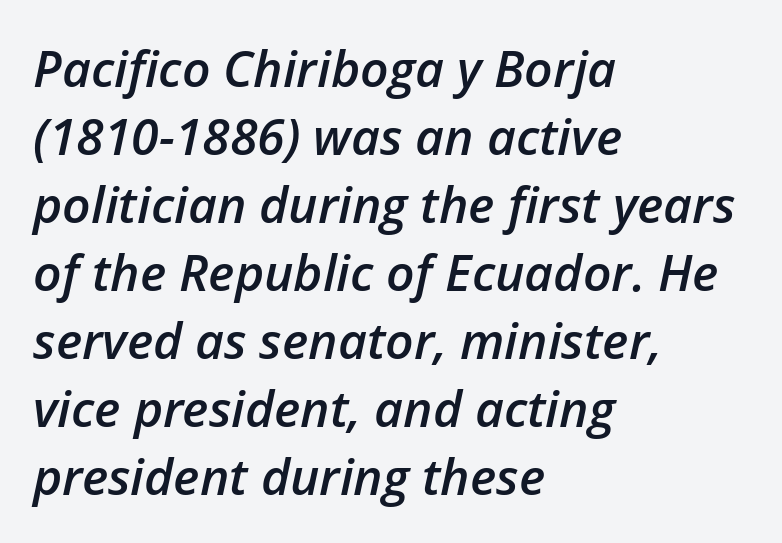
Every row of glyphs begins at an identical x-position on the left. Rule under the text: the space is simply empty. A typesetter would call this proportional, since set widths differ per character. A typesetter would call this zero additional tracking.
